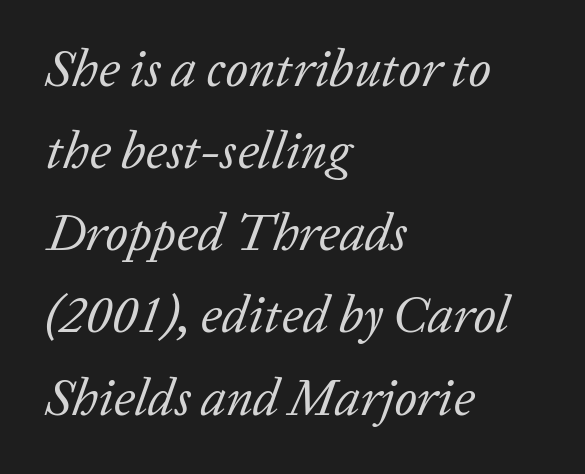
Note the varied advance widths — an 'i' is clearly narrower than an 'm'. All the whitespace from short lines collects on the right. The space between consecutive lines is moderate. Descender tails drop into unmarked territory. The characters display serif detailing at their extremities. The typesetting does not lean heavy: it is not bold.
